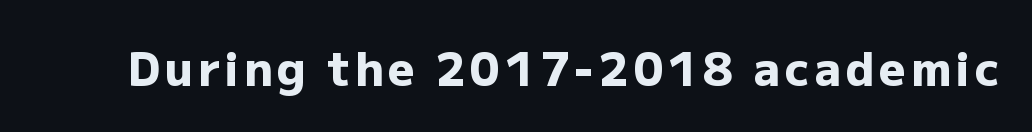
{"serif": "no", "italic": "no", "bold": "yes", "weight": "heavy", "width": "normal", "stroke_contrast": "low", "x_height": "medium", "monospaced": "no", "underline": "no", "glyph_px": 46}
